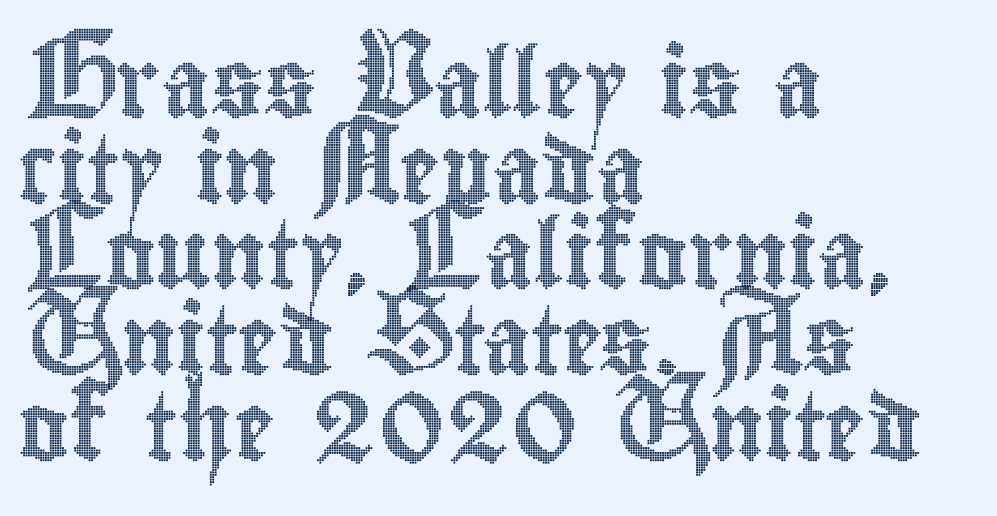
{"italic": "no", "width": "condensed", "x_height": "small", "monospaced": "no", "underline": "no", "align": "left", "line_spacing": "normal", "line_spacing_ratio": 1.26, "letter_spacing": "normal", "letter_spacing_em": 0.0, "glyph_px": 68}
